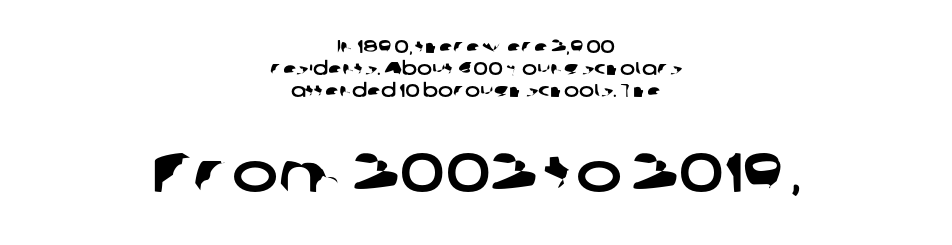
{"serif": "no", "width": "wide", "stroke_contrast": "low", "x_height": "medium", "monospaced": "no", "underline": "no", "align": "center", "line_spacing_ratio": 1.23, "letter_spacing": "normal", "letter_spacing_em": 0.0, "larger_block": "second", "size_ratio": 3.06, "glyph_px": 55}
